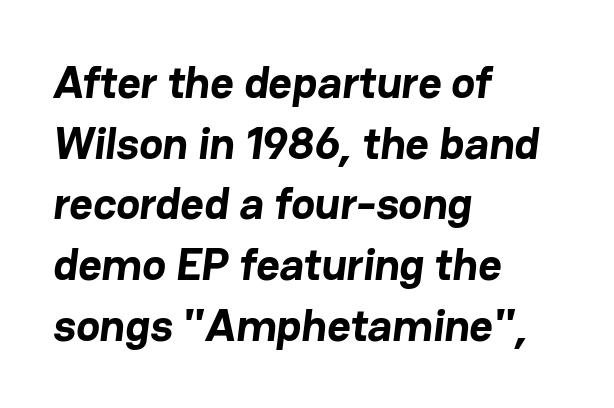
The image shows 45 px bold sans-serif type; set left-aligned, normal line spacing (1.35x), normal letter spacing, not underlined; low stroke contrast and a medium x-height.
